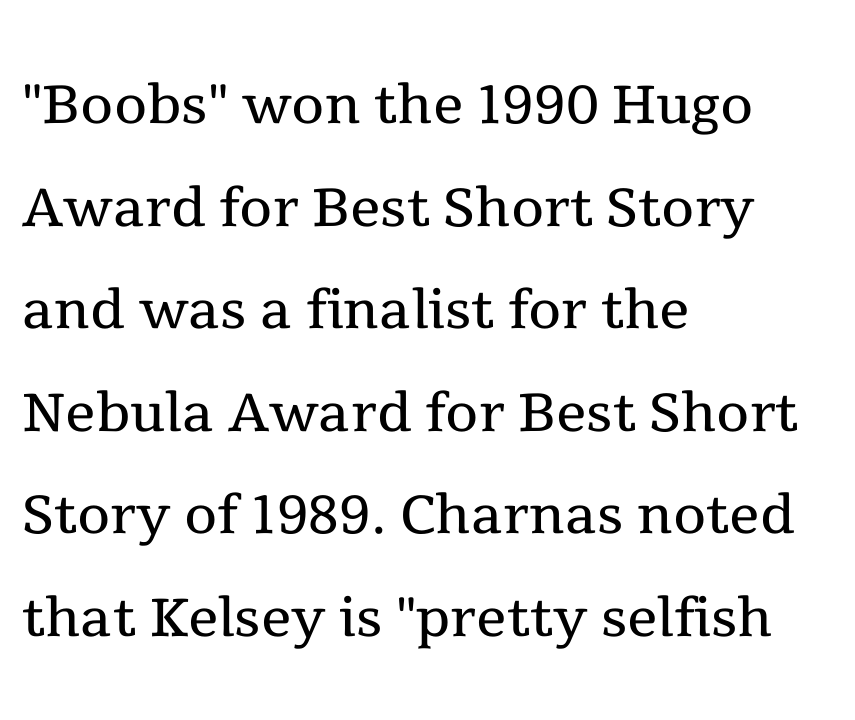
The image shows 76 px regular-weight serif type, upright; set left-aligned, normal line spacing (1.35x), normal letter spacing, not underlined; a medium x-height.
